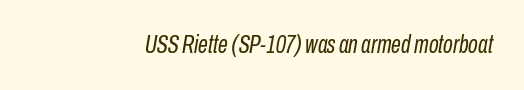
{"italic": "yes", "lean": "right", "slant_degrees": 10, "bold": "no", "underline": "no", "letter_spacing": "normal", "letter_spacing_em": 0.0, "glyph_px": 25}
